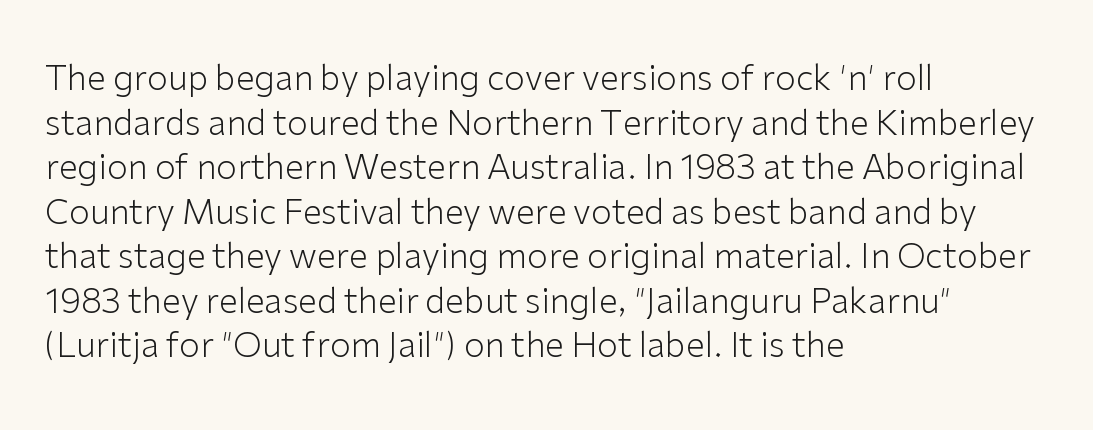
The image shows 34 px light sans-serif type, upright; set left-aligned, normal line spacing (1.31x), normal letter spacing, not underlined; low stroke contrast and a medium x-height.
